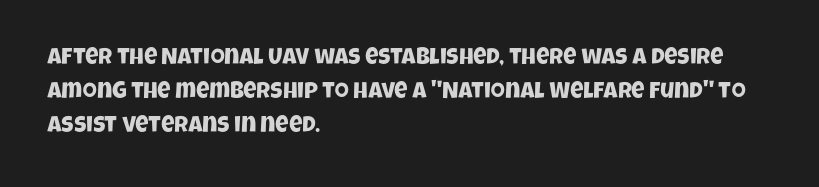
Q: Is the text underlined? A: No.
Q: How is the paragraph aligned? A: Left-aligned.
Q: Is the spacing between letters normal or unusually wide? A: Normal.
Q: Is the spacing between lines tight, normal or loose? A: Normal.
